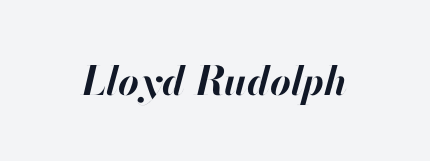
{"italic": "yes", "lean": "right", "slant_degrees": 13, "bold": "yes", "weight": "bold", "width": "normal", "stroke_contrast": "high", "x_height": "small", "monospaced": "no", "underline": "no", "letter_spacing": "normal", "letter_spacing_em": 0.0, "glyph_px": 40}
